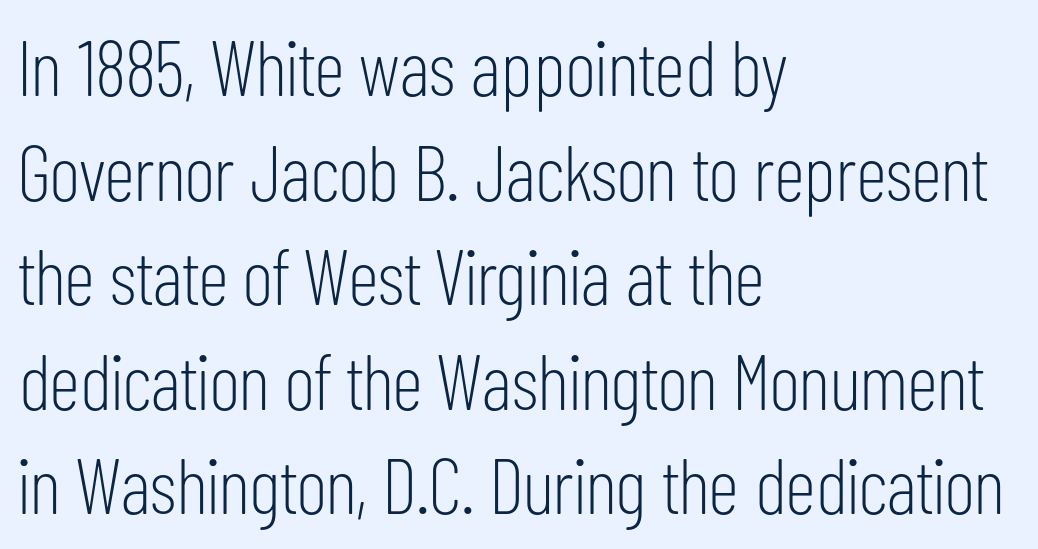
The image shows 78 px light, condensed sans-serif type, upright; set left-aligned, normal line spacing (1.34x), normal letter spacing, not underlined; low stroke contrast and a medium x-height.
